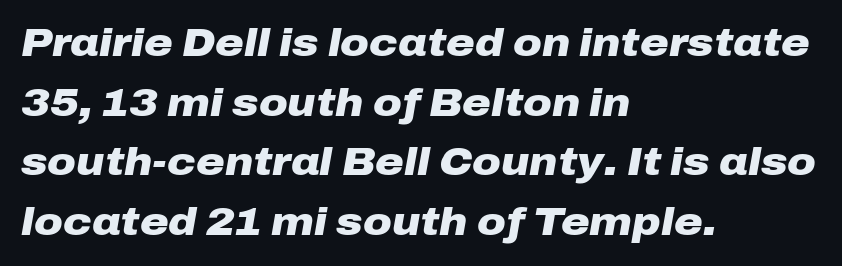
{"italic": "yes", "lean": "right", "slant_degrees": 10, "bold": "yes", "weight": "heavy", "width": "wide", "stroke_contrast": "low", "x_height": "medium", "monospaced": "no", "underline": "no", "align": "left", "line_spacing": "normal", "line_spacing_ratio": 1.53, "letter_spacing": "normal", "letter_spacing_em": 0.0, "glyph_px": 39}
